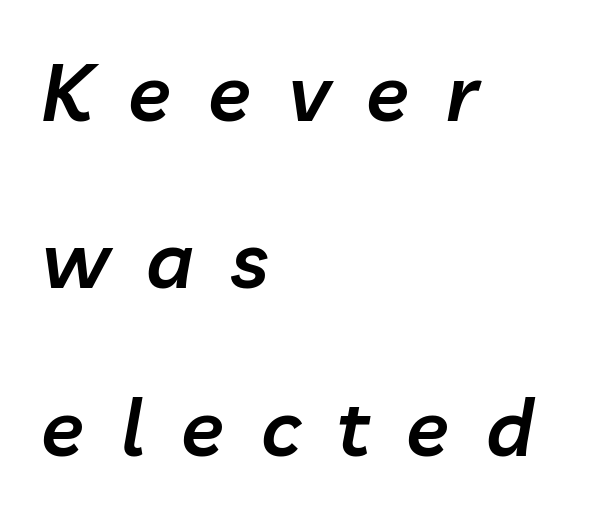
{"italic": "yes", "lean": "right", "slant_degrees": 10, "bold": "semi", "weight": "semibold", "width": "normal", "stroke_contrast": "low", "x_height": "medium", "monospaced": "no", "underline": "no", "align": "left", "line_spacing": "loose", "line_spacing_ratio": 2.12, "letter_spacing": "wide", "letter_spacing_em": 0.47, "glyph_px": 79}
